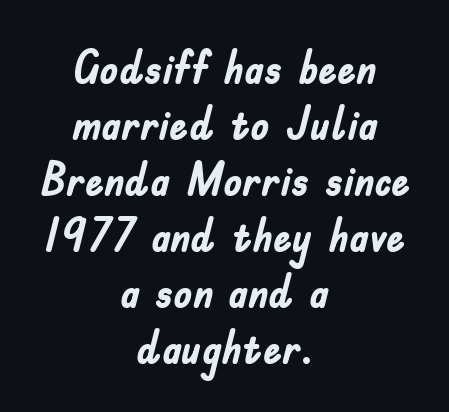
{"serif": "no", "bold": "yes", "weight": "semibold", "width": "condensed", "stroke_contrast": "low", "x_height": "small", "monospaced": "no", "underline": "no", "align": "center", "line_spacing_ratio": 1.19, "letter_spacing": "normal", "letter_spacing_em": 0.0, "glyph_px": 47}
